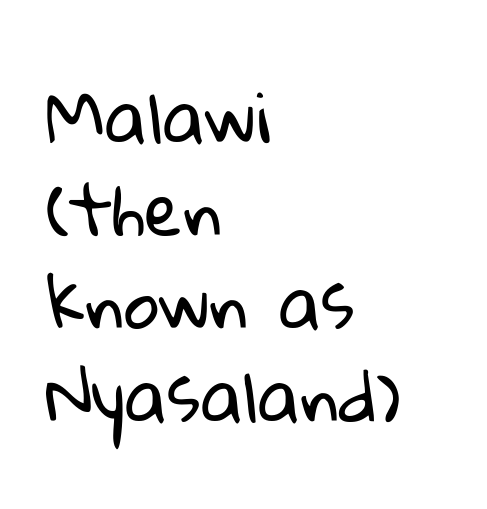
What's the leading like? Ordinary, nothing unusual. The rendering shows plain stroke endings on the letterforms — a sans-serif design. Stroke thickness stays within the range of a standard reading face or lighter. Here the designer chose a conventional face with non-uniform glyph widths. The paragraph shown leans on its left margin. Glyph-to-glyph distance matches everyday printed text.
